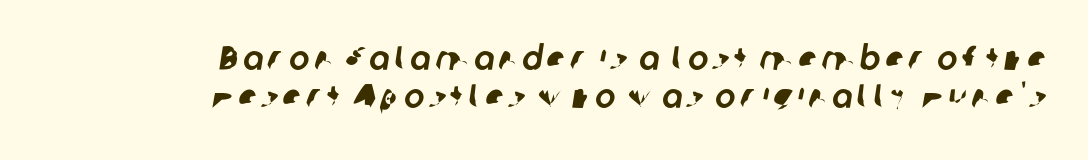
Words float on clear page, feet unadorned. Which margin do the lines hug? The right one — the left edge is uneven. Very little white space separates one row of letters from the next. Look at the bottom of the vertical strokes: they stop flat, with no serifs. Spacing verdict: proportional, widths tailored to each character.
